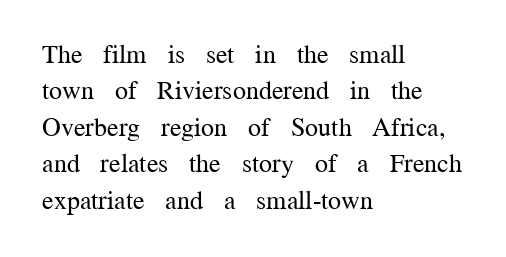
Q: Is the text bold? A: No.
Q: Is the text italic (slanted)? A: No, it is upright.
Q: Is the text underlined? A: No.
Q: How is the paragraph aligned? A: Left-aligned.
Q: Is the spacing between letters normal or unusually wide? A: Normal.
Q: Is the spacing between lines tight, normal or loose? A: Normal.
